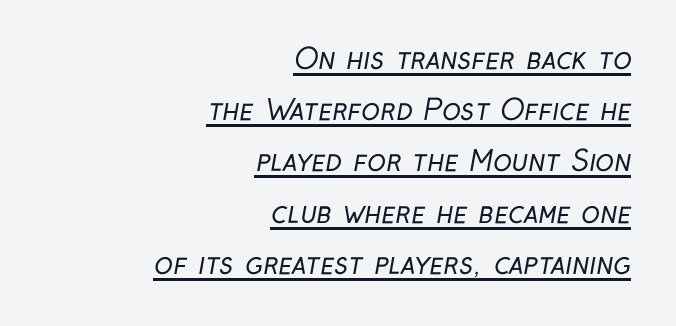
{"serif": "no", "bold": "no", "weight": "regular", "width": "condensed", "stroke_contrast": "low", "x_height": "medium", "monospaced": "no", "underline": "yes", "align": "right", "line_spacing_ratio": 1.83, "letter_spacing": "normal", "letter_spacing_em": 0.0, "glyph_px": 28}
